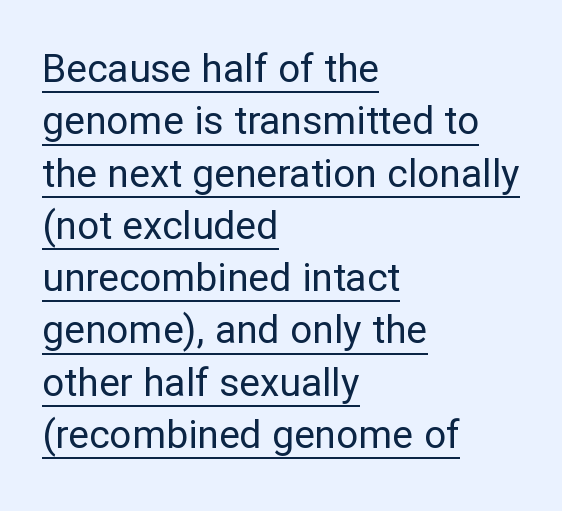
The image shows 39 px regular-weight sans-serif type, upright; set left-aligned, normal line spacing (1.34x), normal letter spacing, underlined; low stroke contrast and a medium x-height.
